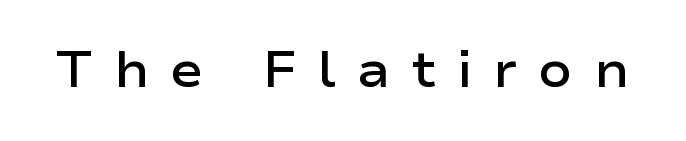
Q: Is the text bold? A: Semi-bold.
Q: Is the text italic (slanted)? A: No, it is upright.
Q: Is the typeface a serif or a sans-serif typeface? A: Sans-serif.
Q: Is the text underlined? A: No.
Q: Is the spacing between letters normal or unusually wide? A: Unusually wide.
Q: Width (condensed, normal, or wide)? A: Wide.
Q: Stroke contrast? A: Low.
Q: x-height? A: Medium.
Q: Monospaced? A: No.
